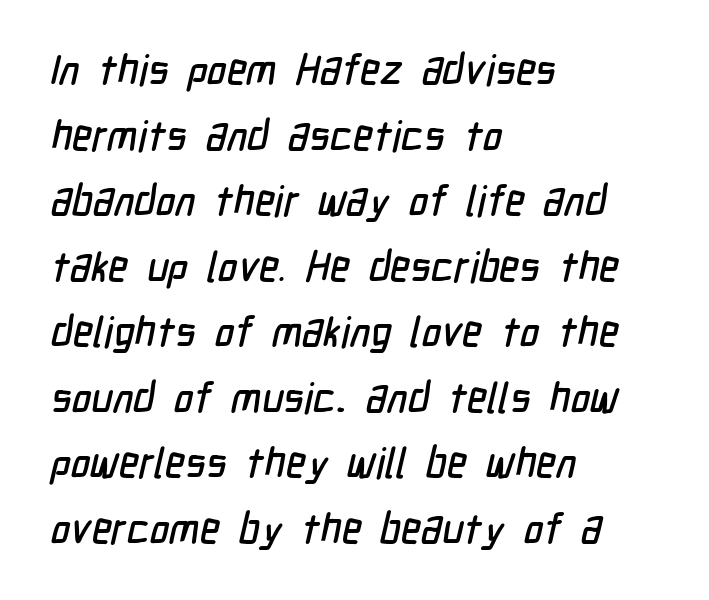
The image shows 42 px condensed sans-serif type; set left-aligned, normal line spacing (1.56x), normal letter spacing, not underlined; low stroke contrast and a medium x-height.
